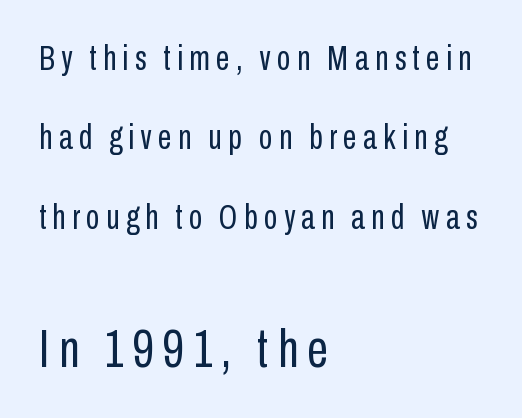
The image shows 53 px regular-weight, condensed sans-serif type, upright; set left-aligned, loose line spacing (2.27x), not underlined; the second (bottom) block is 1.51x larger; low stroke contrast and a medium x-height.
